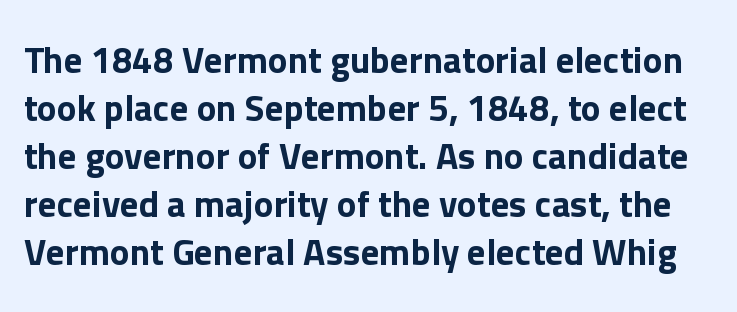
The image shows 37 px sans-serif type, upright; set normal line spacing (1.3x), normal letter spacing, not underlined; low stroke contrast and a medium x-height.
